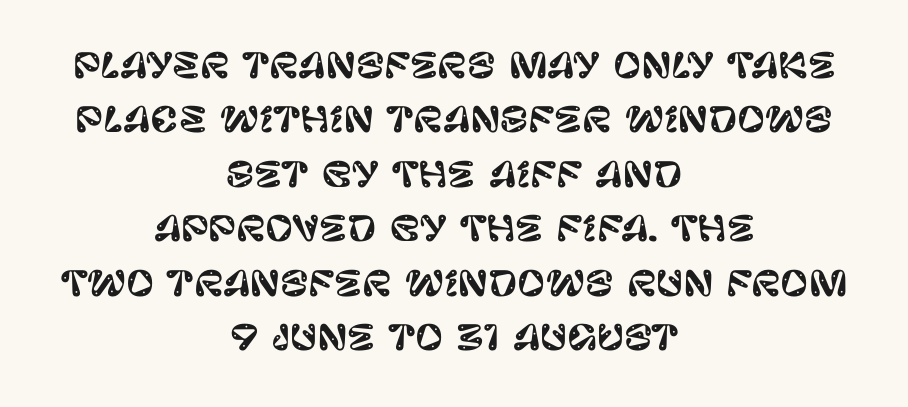
I'd call this a sans setting — the letters go barefoot. The area under the type is left untouched. Caption: multi-line text, centered on the measure.
